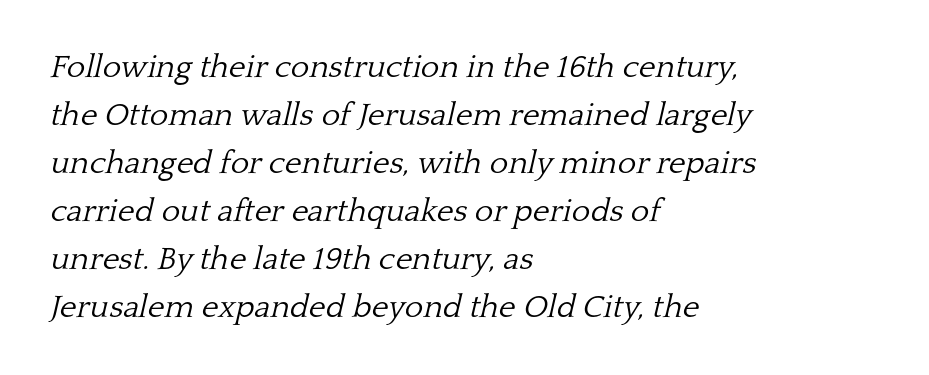
The image shows 32 px light serif type, italic (leaning right); set left-aligned, normal line spacing (1.5x), normal letter spacing, not underlined; low stroke contrast and a medium x-height.
